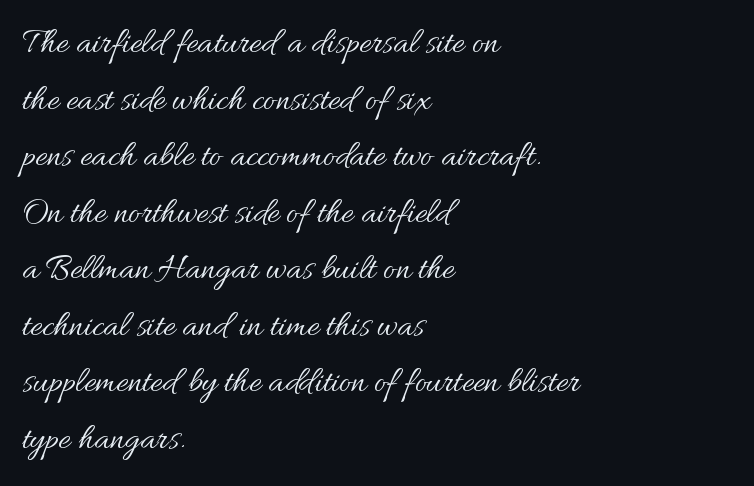
The image shows 36 px regular-weight type; set left-aligned, normal line spacing (1.57x), normal letter spacing, not underlined; medium stroke contrast and a small x-height.
